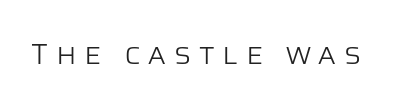
Q: Is the text bold? A: No.
Q: Is the text italic (slanted)? A: No, it is upright.
Q: Is the typeface a serif or a sans-serif typeface? A: Sans-serif.
Q: Is the text underlined? A: No.
Q: Is the spacing between letters normal or unusually wide? A: Unusually wide.
Q: Width (condensed, normal, or wide)? A: Normal.
Q: Stroke contrast? A: Low.
Q: x-height? A: Large.
Q: Monospaced? A: No.
